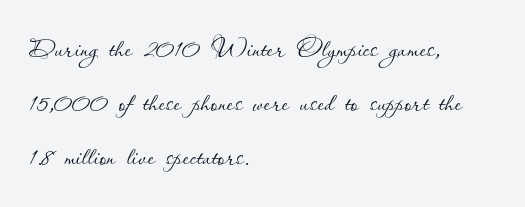
{"bold": "no", "weight": "thin", "width": "normal", "stroke_contrast": "low", "x_height": "small", "monospaced": "no", "underline": "no", "align": "left", "line_spacing": "normal", "line_spacing_ratio": 1.55, "letter_spacing": "normal", "letter_spacing_em": 0.0, "glyph_px": 35}
